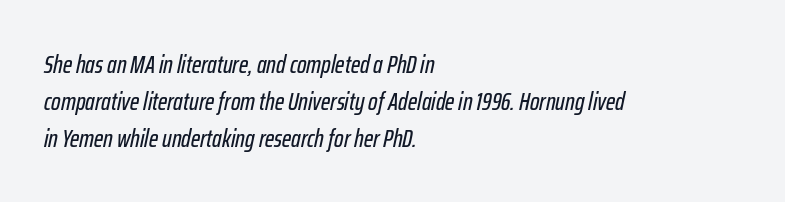
The image shows 25 px text type, italic (leaning right); set left-aligned, normal line spacing (1.48x), normal letter spacing, not underlined.
